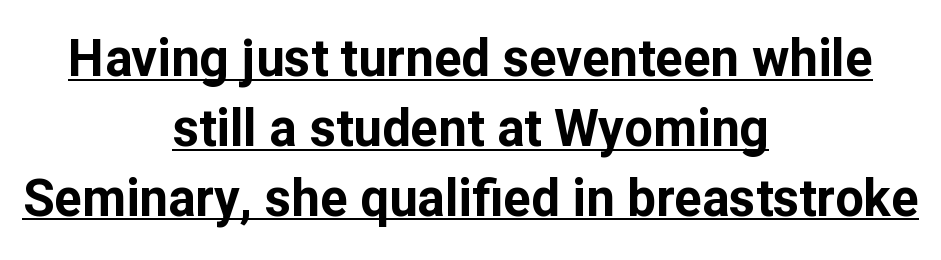
{"serif": "no", "italic": "no", "bold": "yes", "weight": "bold", "width": "normal", "stroke_contrast": "low", "x_height": "medium", "monospaced": "no", "underline": "yes", "align": "center", "line_spacing": "normal", "line_spacing_ratio": 1.37, "letter_spacing": "normal", "letter_spacing_em": 0.0, "glyph_px": 51}
